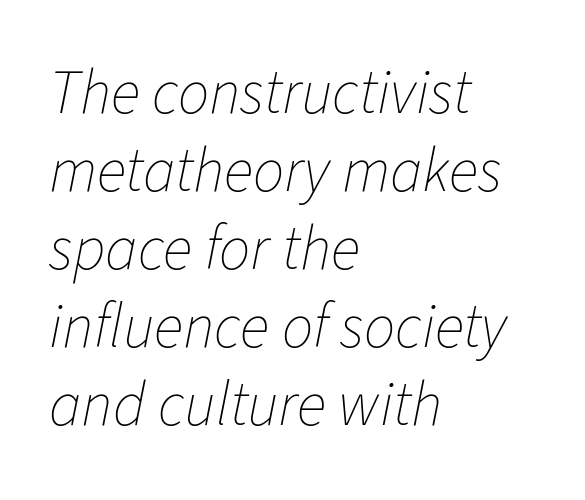
{"italic": "yes", "lean": "right", "slant_degrees": 11, "bold": "no", "weight": "thin", "width": "normal", "stroke_contrast": "low", "x_height": "medium", "monospaced": "no", "underline": "no", "align": "left", "line_spacing": "normal", "line_spacing_ratio": 1.26, "letter_spacing": "normal", "letter_spacing_em": 0.0, "glyph_px": 62}
